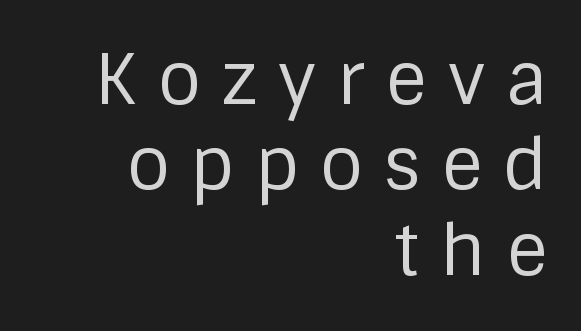
Q: Is the text bold? A: No.
Q: Is the text italic (slanted)? A: No, it is upright.
Q: Is the typeface a serif or a sans-serif typeface? A: Sans-serif.
Q: Is the text underlined? A: No.
Q: How is the paragraph aligned? A: Right-aligned.
Q: Is the spacing between letters normal or unusually wide? A: Unusually wide.
Q: Width (condensed, normal, or wide)? A: Normal.
Q: Stroke contrast? A: Low.
Q: x-height? A: Large.
Q: Monospaced? A: No.
